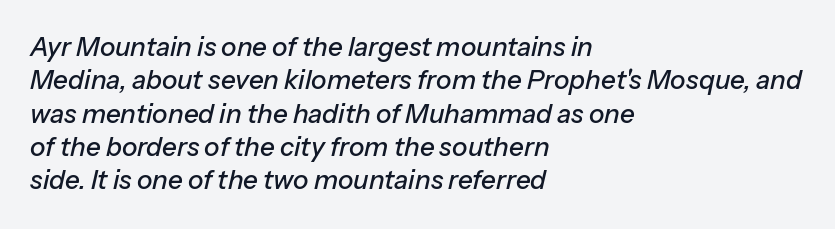
Q: Is the text italic (slanted)? A: Yes, it leans right by about 13 degrees.
Q: Is the text underlined? A: No.
Q: How is the paragraph aligned? A: Left-aligned.
Q: Is the spacing between letters normal or unusually wide? A: Normal.
Q: Is the spacing between lines tight, normal or loose? A: Normal.
